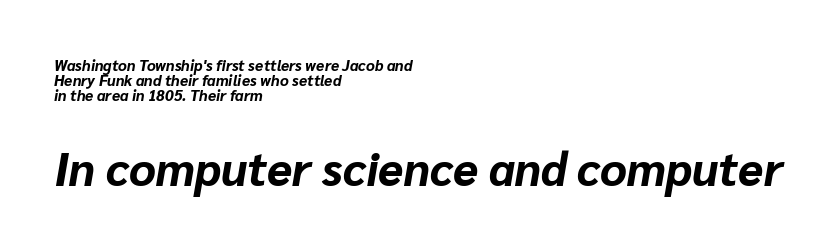
{"italic": "yes", "lean": "right", "slant_degrees": 10, "bold": "yes", "weight": "bold", "width": "normal", "stroke_contrast": "low", "x_height": "medium", "monospaced": "no", "underline": "no", "align": "left", "line_spacing": "tight", "line_spacing_ratio": 1.01, "letter_spacing": "normal", "letter_spacing_em": 0.0, "larger_block": "second", "size_ratio": 3.07, "glyph_px": 46}
